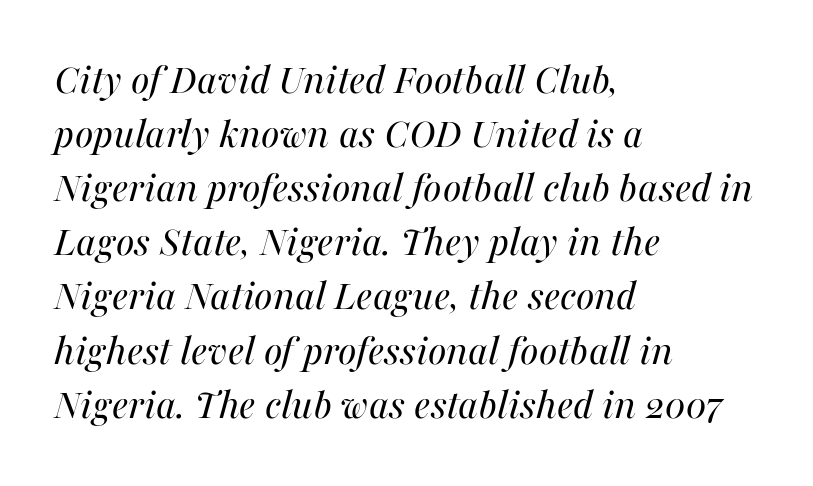
{"italic": "yes", "lean": "right", "slant_degrees": 16, "bold": "no", "weight": "regular", "width": "normal", "stroke_contrast": "medium", "x_height": "medium", "monospaced": "no", "underline": "no", "align": "left", "line_spacing_ratio": 1.23, "letter_spacing": "normal", "letter_spacing_em": 0.0, "glyph_px": 44}
